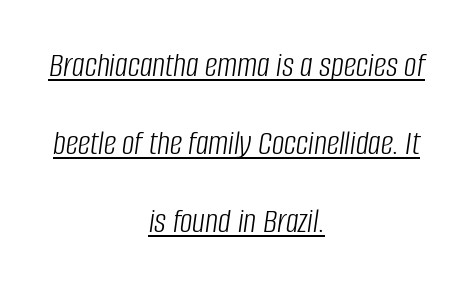
The image shows 35 px light, condensed type, italic (leaning right); set centered, loose line spacing (2.23x), normal letter spacing, underlined; low stroke contrast and a large x-height.
